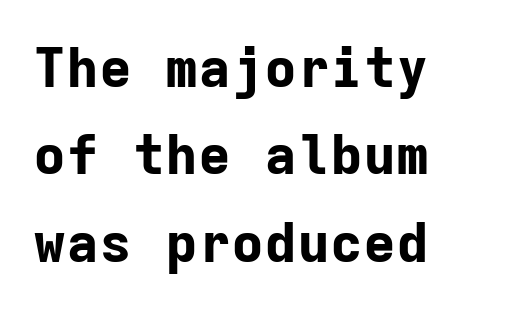
The image shows 55 px bold sans-serif type, upright, monospaced; set left-aligned, normal line spacing (1.59x), normal letter spacing, not underlined; low stroke contrast and a medium x-height.
